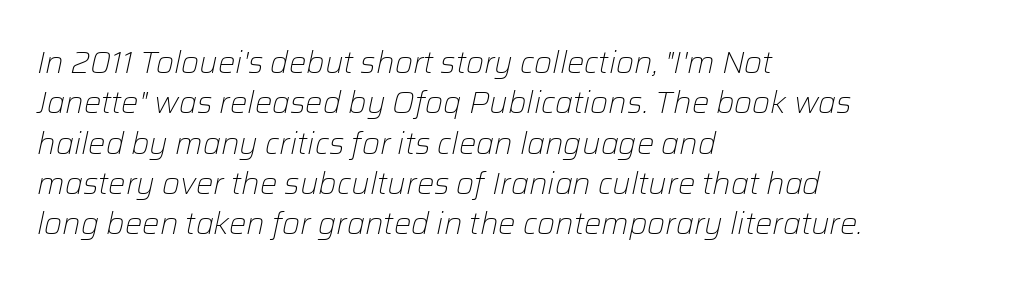
Q: Is the text bold? A: No.
Q: Is the text italic (slanted)? A: Yes, it leans right by about 12 degrees.
Q: Is the text underlined? A: No.
Q: How is the paragraph aligned? A: Left-aligned.
Q: Is the spacing between letters normal or unusually wide? A: Normal.
Q: Is the spacing between lines tight, normal or loose? A: Normal.
Q: Width (condensed, normal, or wide)? A: Normal.
Q: Stroke contrast? A: Low.
Q: x-height? A: Medium.
Q: Monospaced? A: No.
